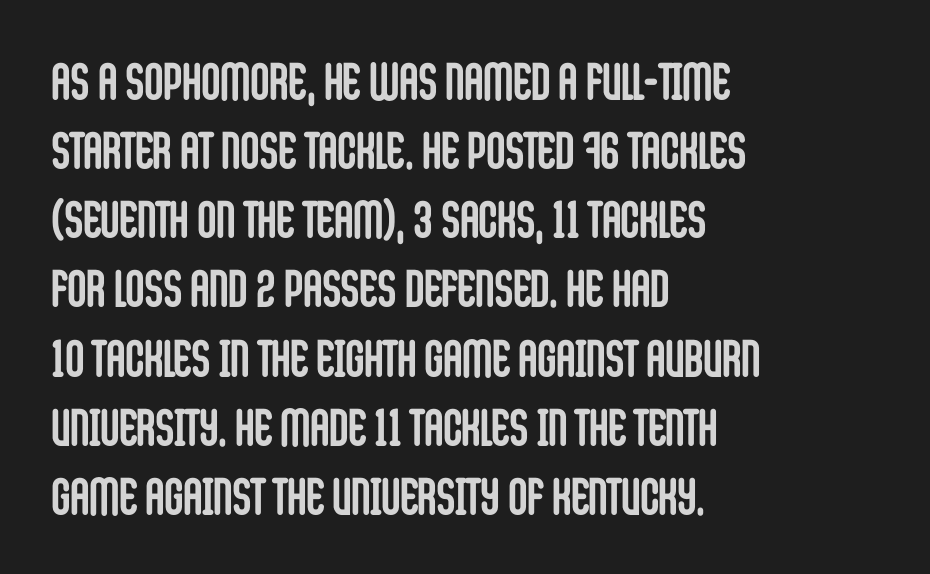
{"serif": "no", "italic": "no", "bold": "yes", "weight": "semibold", "width": "condensed", "stroke_contrast": "low", "x_height": "large", "monospaced": "no", "underline": "no", "align": "left", "line_spacing": "normal", "line_spacing_ratio": 1.33, "letter_spacing": "normal", "letter_spacing_em": 0.0, "glyph_px": 52}
